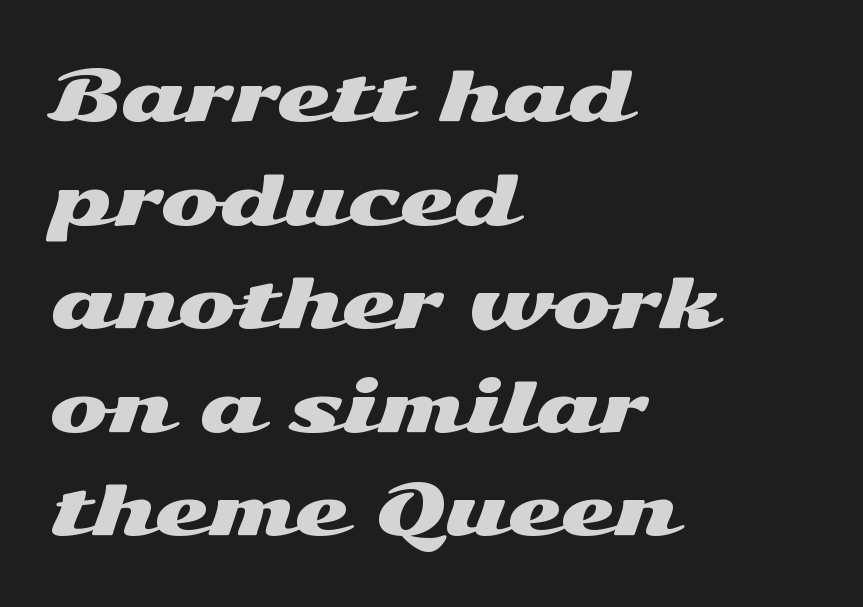
The image shows 70 px wide sans-serif type; set left-aligned, normal line spacing (1.48x), normal letter spacing, not underlined; medium stroke contrast and a medium x-height.
